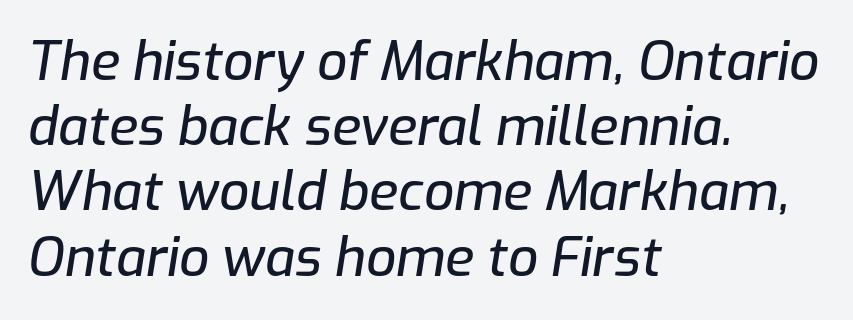
The image shows 53 px text type, italic (leaning right); set left-aligned, line spacing 1.23x, normal letter spacing, not underlined; low stroke contrast and a medium x-height.
